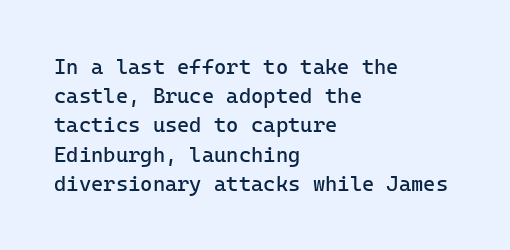
Tracking here is standard; glyphs follow each other at the usual distance. Heft: none added — not bold. These lines are set flush left with a ragged right edge. The letters stand straight up with perfectly vertical stems. Has an underline been added? It has not.
